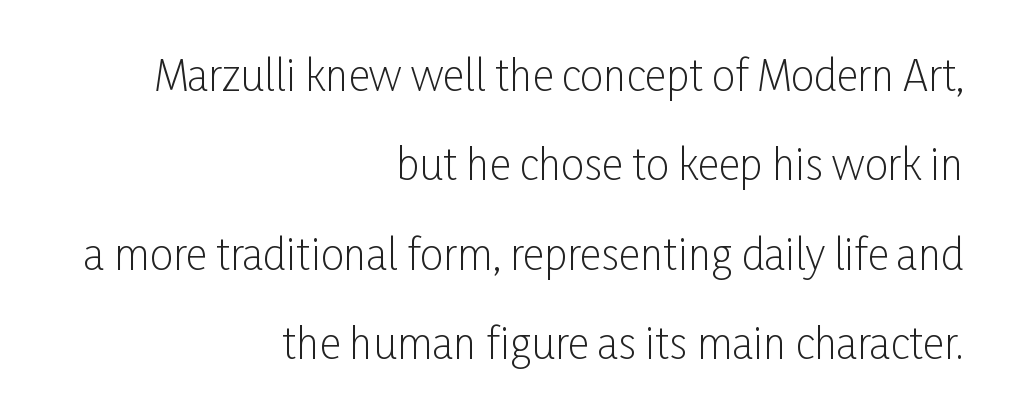
The image shows 42 px light, condensed sans-serif type, upright; set right-aligned, loose line spacing (2.13x), normal letter spacing, not underlined; low stroke contrast and a medium x-height.
